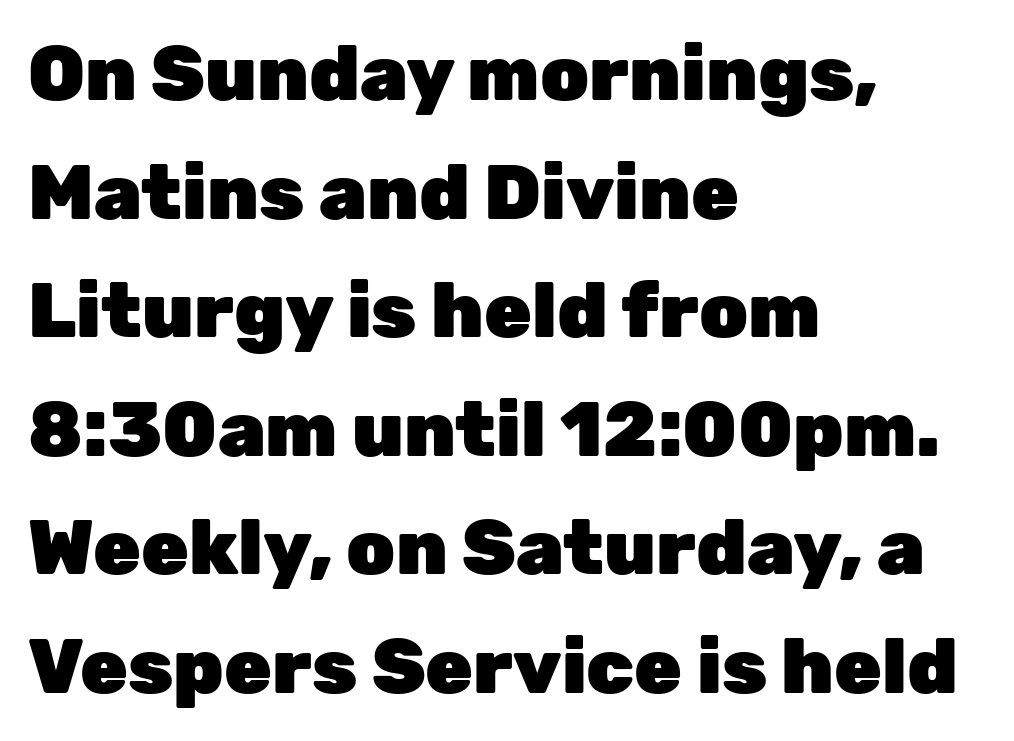
Compared with an ordinary text face, these strokes are far heavier — a full bold. Letters rest on an invisible, unmarked baseline. The letters sit at their default tracking, neither squeezed nor spread. The face used here is proportionally spaced, like ordinary book or web type. Posture: vertical. Does the leading feel generous? No, just average.
